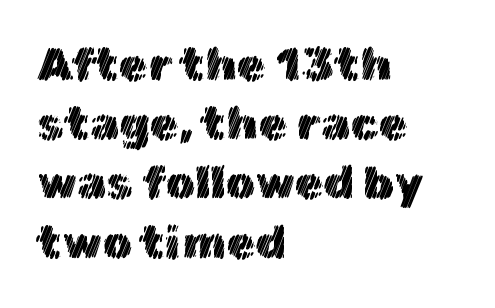
{"italic": "no", "width": "normal", "x_height": "medium", "monospaced": "no", "underline": "no", "align": "left", "line_spacing": "normal", "line_spacing_ratio": 1.26, "letter_spacing": "normal", "letter_spacing_em": 0.0, "glyph_px": 47}
